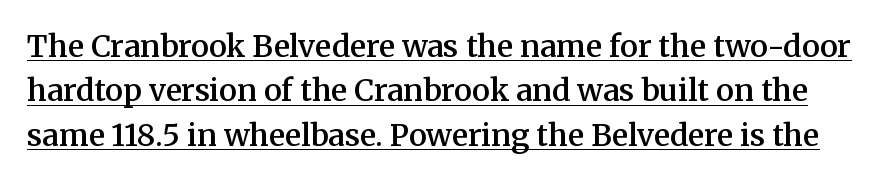
{"serif": "yes", "italic": "no", "bold": "semi", "weight": "semibold", "width": "normal", "stroke_contrast": "medium", "x_height": "medium", "monospaced": "no", "underline": "yes", "line_spacing": "normal", "line_spacing_ratio": 1.48, "letter_spacing": "normal", "letter_spacing_em": 0.0, "glyph_px": 30}
